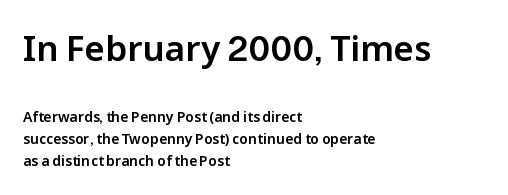
Q: Is the text italic (slanted)? A: No, it is upright.
Q: Is the typeface a serif or a sans-serif typeface? A: Sans-serif.
Q: Is the text underlined? A: No.
Q: How is the paragraph aligned? A: Left-aligned.
Q: Is the spacing between letters normal or unusually wide? A: Normal.
Q: Is the spacing between lines tight, normal or loose? A: Normal.
Q: Which block of text is set in a larger size, the first (top) or the second (bottom)? A: The first (top) one.
Q: Width (condensed, normal, or wide)? A: Normal.
Q: Stroke contrast? A: Low.
Q: x-height? A: Medium.
Q: Monospaced? A: No.
